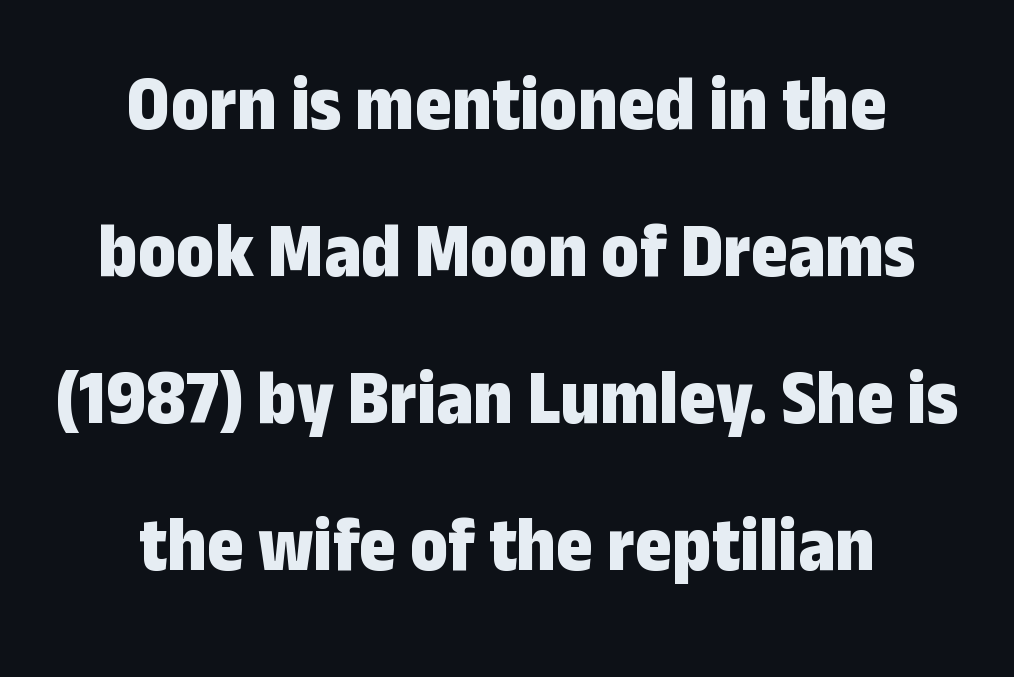
The image shows 79 px bold, condensed sans-serif type, upright; set centered, line spacing 1.86x, normal letter spacing, not underlined; low stroke contrast and a medium x-height.
